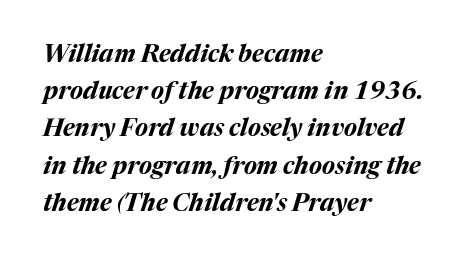
Q: Is the text bold? A: Yes.
Q: Is the text italic (slanted)? A: Yes, it leans right by about 17 degrees.
Q: Is the text underlined? A: No.
Q: How is the paragraph aligned? A: Left-aligned.
Q: Is the spacing between letters normal or unusually wide? A: Normal.
Q: Is the spacing between lines tight, normal or loose? A: Normal.
